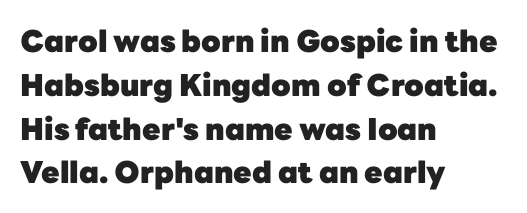
Q: Is the text bold? A: Yes.
Q: Is the text italic (slanted)? A: No, it is upright.
Q: Is the typeface a serif or a sans-serif typeface? A: Sans-serif.
Q: Is the text underlined? A: No.
Q: How is the paragraph aligned? A: Left-aligned.
Q: Is the spacing between letters normal or unusually wide? A: Normal.
Q: Is the spacing between lines tight, normal or loose? A: Normal.
Q: Width (condensed, normal, or wide)? A: Normal.
Q: Stroke contrast? A: Low.
Q: x-height? A: Medium.
Q: Monospaced? A: No.
